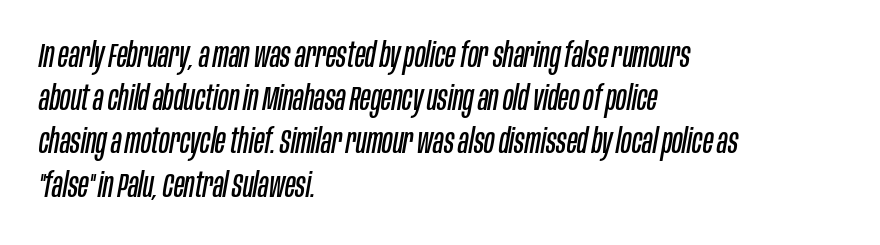
Nobody touched the tracking dial on this one. Character widths vary here, with narrow letters taking less room than wide ones. The rendering anchors every line to the left-hand side. Successive baselines arrive at the customary interval.
